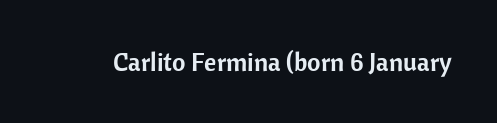
Is there any slant? The stems are plumb. Descenders are the only things crossing below the line. The line texture is even and compact thanks to regular tracking.
